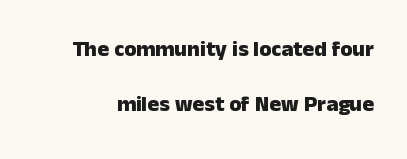
Ordinary non-slanted type is in use. The letterforms sit shoulder to shoulder at normal distance. You'd pick this weight for a headline — it's a proper bold. A bare baseline throughout the passage. The line-height multiplier appears high, well above default.
